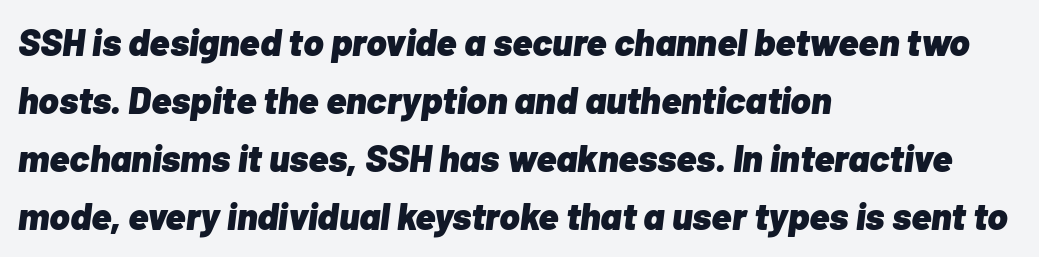
Students, observe: this is what conventionally led text looks like. Stroke thickness is high; the sample reads as a true bold. Look at the tracking — it's just the regular setting, nothing added. Quick note: underline off. The passage is arranged the way most books set body copy — flush left. Compared with ordinary roman type, these characters are visibly tilted.
